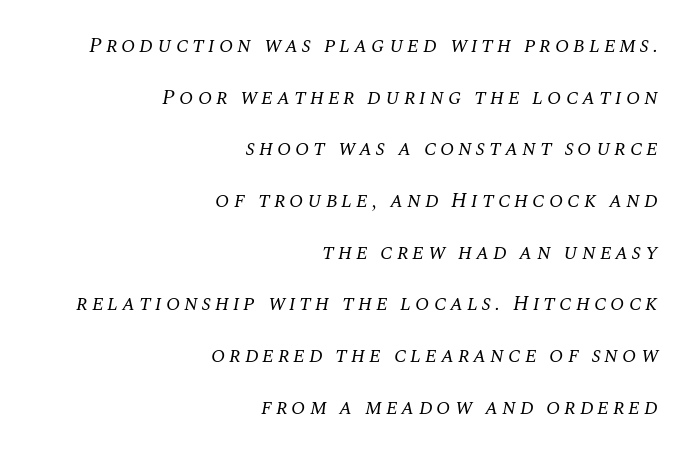
{"italic": "yes", "lean": "right", "slant_degrees": 10, "bold": "no", "underline": "no", "align": "right", "line_spacing": "loose", "line_spacing_ratio": 2.46, "glyph_px": 21}
